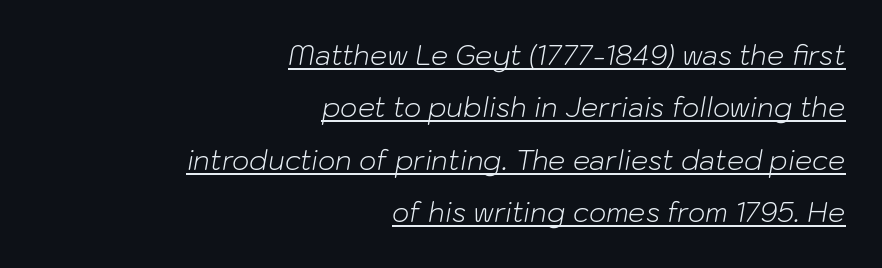
{"italic": "yes", "lean": "right", "slant_degrees": 10, "bold": "no", "underline": "yes", "align": "right", "line_spacing": "loose", "line_spacing_ratio": 1.94, "letter_spacing": "normal", "letter_spacing_em": 0.0, "glyph_px": 27}
